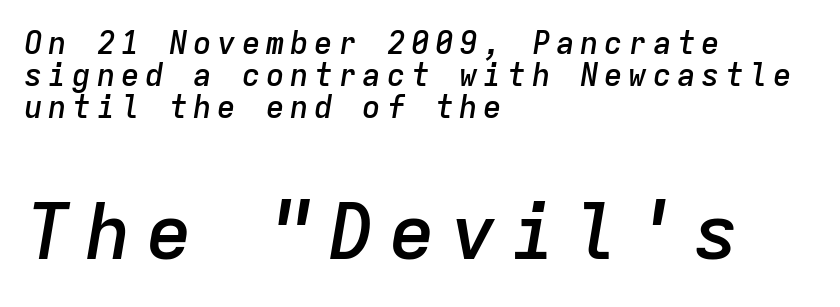
{"italic": "yes", "lean": "right", "slant_degrees": 9, "bold": "semi", "weight": "semibold", "width": "normal", "stroke_contrast": "low", "x_height": "medium", "monospaced": "yes", "underline": "no", "align": "left", "line_spacing": "tight", "line_spacing_ratio": 1.04, "larger_block": "second", "size_ratio": 2.52, "glyph_px": 78}
